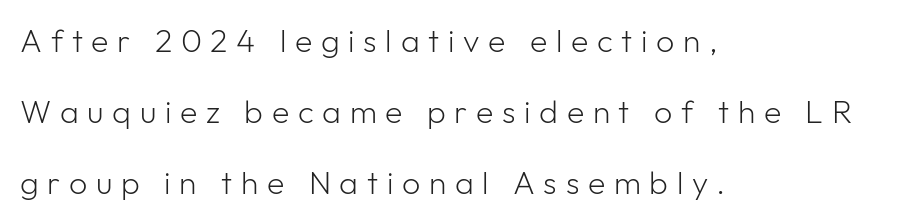
Check the space under the baseline: it is left empty. You could only call the tracking loose — the letters float apart. Each letter keeps its own natural width here, so spacing adapts to shape. A quiet, ordinary-to-light weight characterises the typeface. Serif or sans? Sans — the stroke terminals are bare. Do the letters lean? They stand straight.
